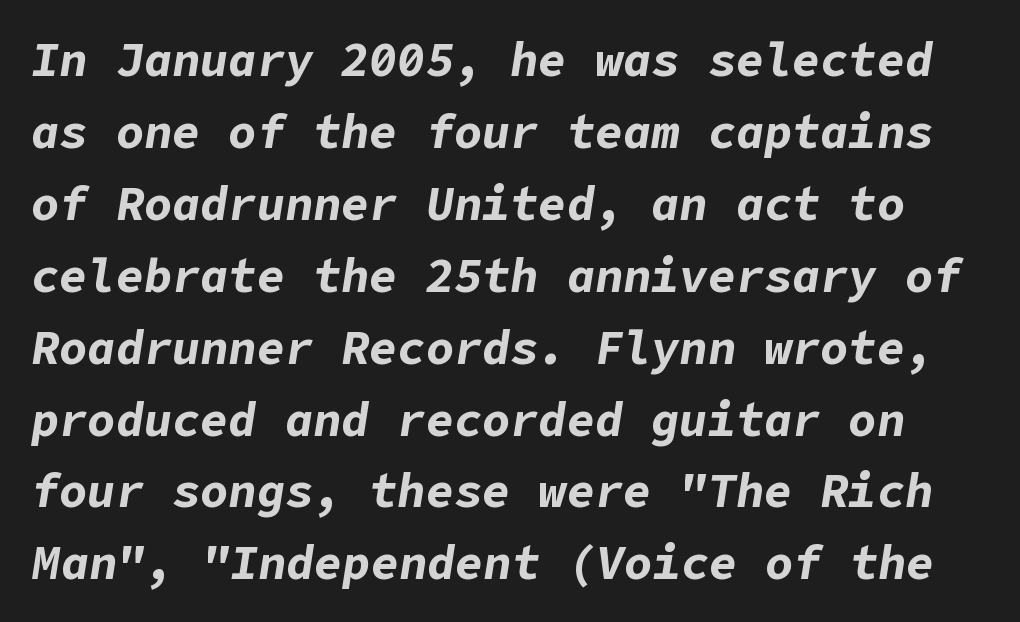
The image shows 47 px bold type, italic (leaning right); set normal line spacing (1.53x), normal letter spacing, not underlined; low stroke contrast and a medium x-height.
